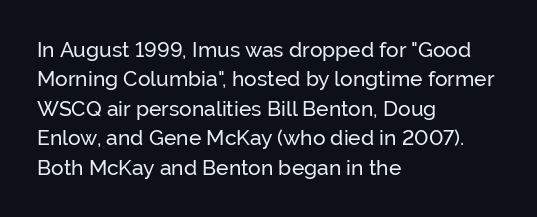
If you drew a ruler down the left edge, every line would touch it. The foot of each line stays bare and open. What's the leading like? Ordinary, nothing unusual. The axis of the letterforms is exactly vertical. Observe the ordinary spacing: letters are neighbours, not strangers.
